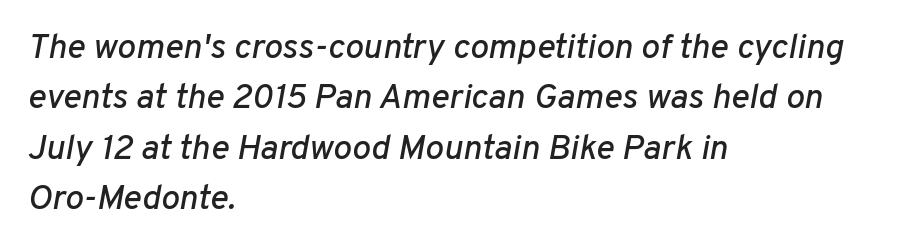
The image shows 35 px text type, italic (leaning right); set left-aligned, normal line spacing (1.44x), normal letter spacing, not underlined; low stroke contrast and a medium x-height.
